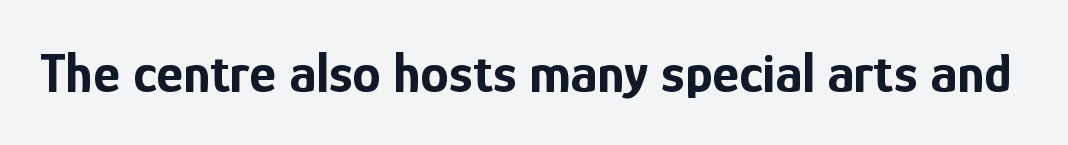
Q: Is the text bold? A: Yes.
Q: Is the text italic (slanted)? A: No, it is upright.
Q: Is the typeface a serif or a sans-serif typeface? A: Sans-serif.
Q: Is the text underlined? A: No.
Q: Is the spacing between letters normal or unusually wide? A: Normal.
Q: Width (condensed, normal, or wide)? A: Condensed.
Q: Stroke contrast? A: Low.
Q: x-height? A: Medium.
Q: Monospaced? A: No.
